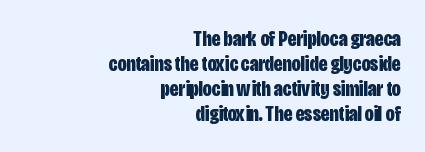
{"italic": "no", "bold": "yes", "underline": "no", "align": "right", "line_spacing": "tight", "line_spacing_ratio": 1.13, "letter_spacing": "normal", "letter_spacing_em": 0.0, "glyph_px": 22}
